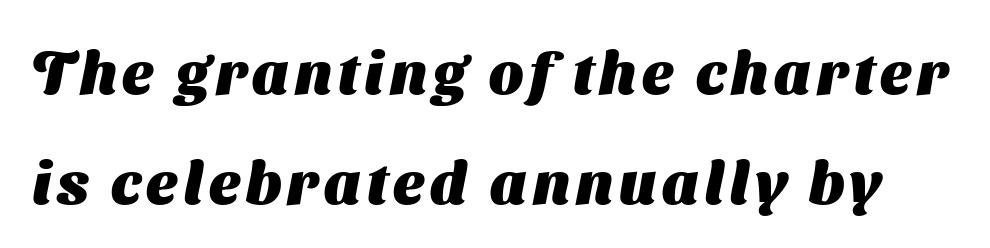
The words here are not underlined. Chunky letters — that's bold for sure. Nope, no serifs anywhere on these letters. Character widths vary here, with narrow letters taking less room than wide ones.
